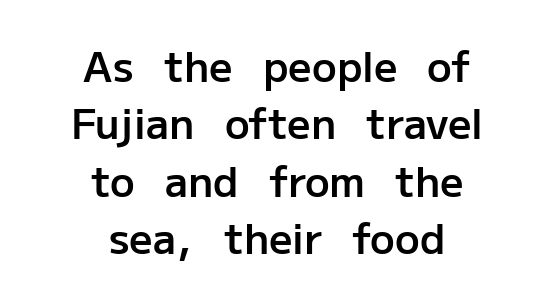
The image shows 41 px semibold sans-serif type, upright; set centered, normal line spacing (1.4x), normal letter spacing, not underlined; low stroke contrast and a medium x-height.
